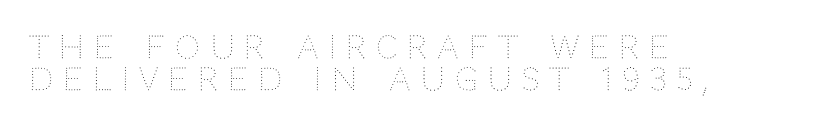
{"italic": "no", "bold": "no", "weight": "thin", "width": "normal", "stroke_contrast": "medium", "x_height": "large", "monospaced": "no", "underline": "no", "align": "left", "line_spacing": "tight", "line_spacing_ratio": 1.03, "letter_spacing": "wide", "letter_spacing_em": 0.33, "glyph_px": 31}
